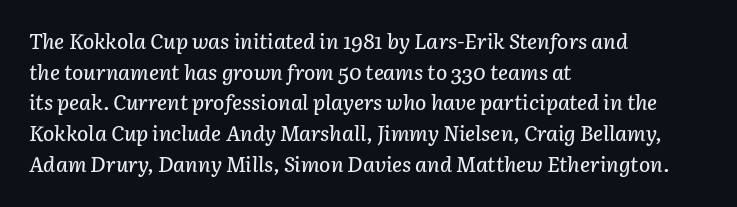
The image shows 21 px text type, italic (leaning right); set left-aligned, normal line spacing (1.46x), normal letter spacing, not underlined.
